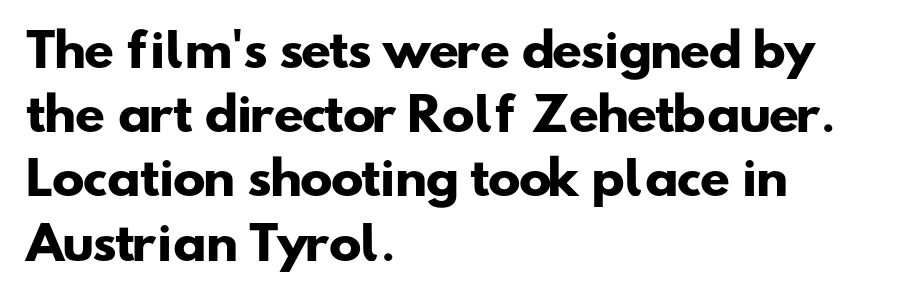
Heft: maximum for text — a bold. Short and long lines alike share a common starting point at left. Quick note: underline off. Note the varied advance widths — an 'i' is clearly narrower than an 'm'. Default kerning and tracking; the words read as compact shapes.
